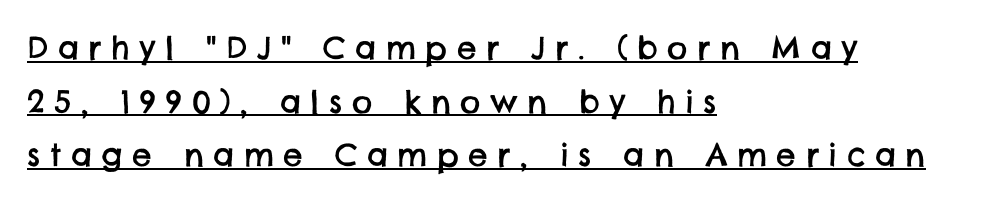
Q: Is the typeface a serif or a sans-serif typeface? A: Sans-serif.
Q: Is the text underlined? A: Yes.
Q: How is the paragraph aligned? A: Left-aligned.
Q: Is the spacing between letters normal or unusually wide? A: Unusually wide.
Q: Width (condensed, normal, or wide)? A: Normal.
Q: Stroke contrast? A: Low.
Q: x-height? A: Large.
Q: Monospaced? A: No.
